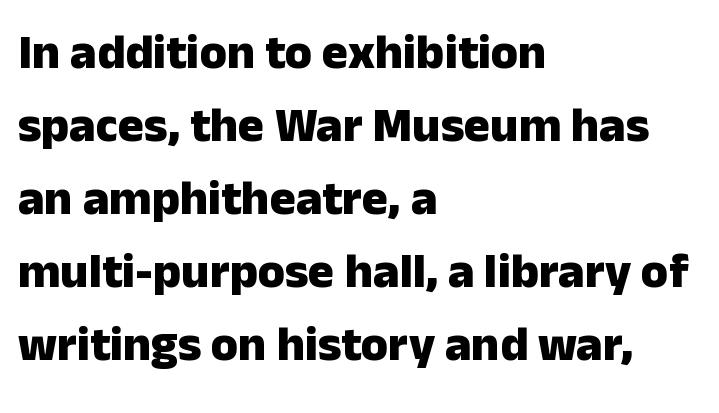
Q: Is the text bold? A: Yes.
Q: Is the text italic (slanted)? A: No, it is upright.
Q: Is the typeface a serif or a sans-serif typeface? A: Sans-serif.
Q: Is the text underlined? A: No.
Q: How is the paragraph aligned? A: Left-aligned.
Q: Is the spacing between letters normal or unusually wide? A: Normal.
Q: Is the spacing between lines tight, normal or loose? A: Normal.
Q: Width (condensed, normal, or wide)? A: Normal.
Q: Stroke contrast? A: Low.
Q: x-height? A: Medium.
Q: Monospaced? A: No.
